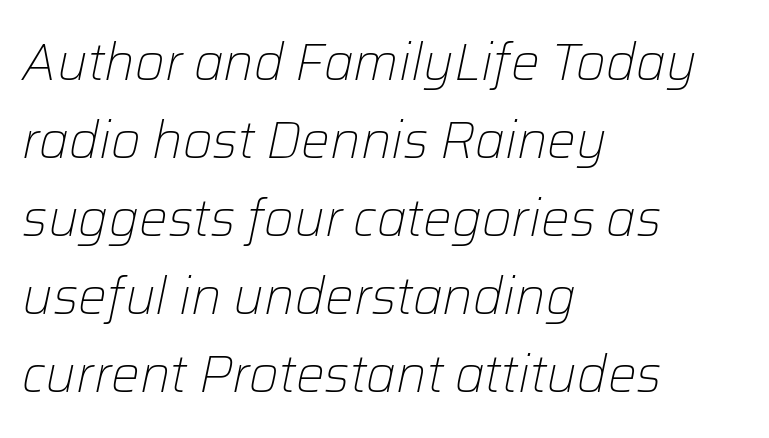
The image shows 51 px light type, italic (leaning right); set left-aligned, normal line spacing (1.53x), normal letter spacing, not underlined; low stroke contrast and a medium x-height.
